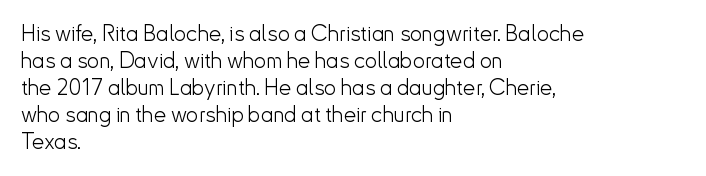
The image shows 22 px text type, upright; set left-aligned, line spacing 1.23x, normal letter spacing, not underlined.
